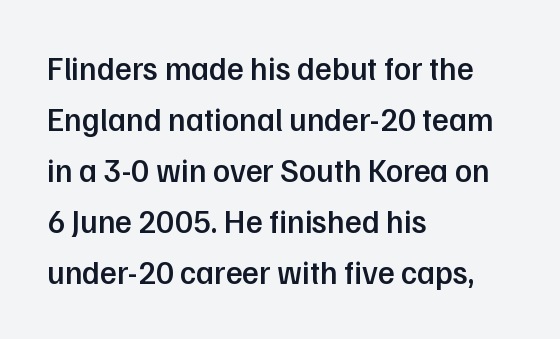
The image shows 32 px semibold sans-serif type, upright; set left-aligned, normal line spacing (1.59x), normal letter spacing, not underlined; low stroke contrast and a medium x-height.
